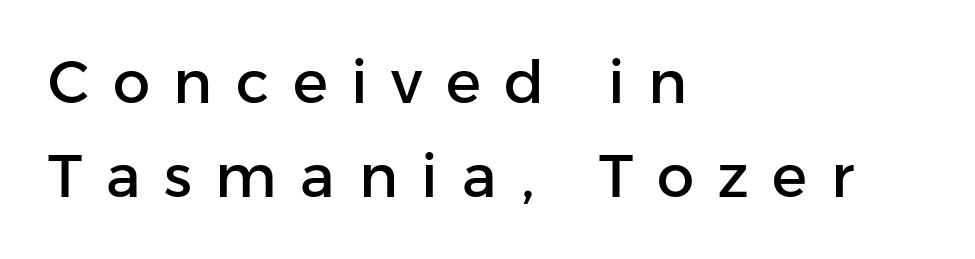
{"serif": "no", "italic": "no", "width": "normal", "stroke_contrast": "low", "x_height": "medium", "monospaced": "no", "underline": "no", "align": "left", "line_spacing": "normal", "line_spacing_ratio": 1.59, "letter_spacing": "wide", "letter_spacing_em": 0.4, "glyph_px": 59}
